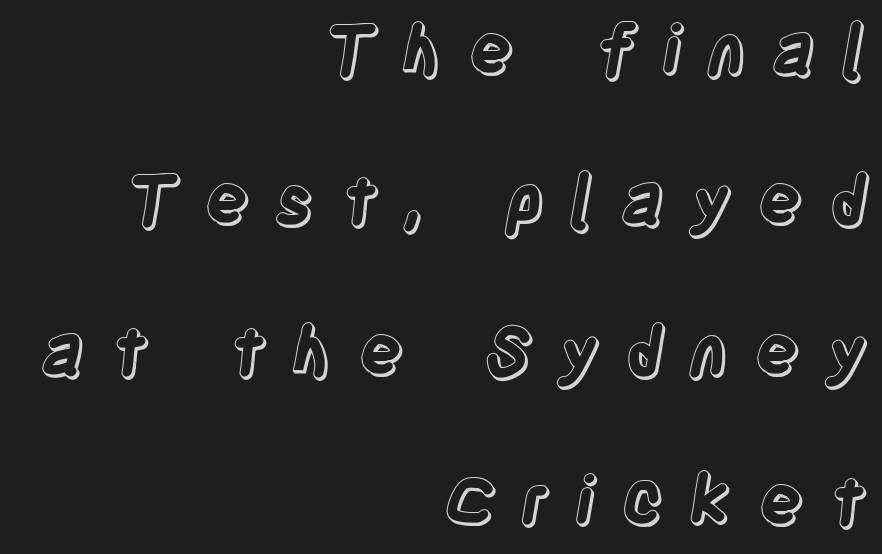
The tracking jumps out immediately: characters are airy and widely separated. The letters advance in unequal steps, a hallmark of proportional type. Short and long lines alike share a common ending point at right.
